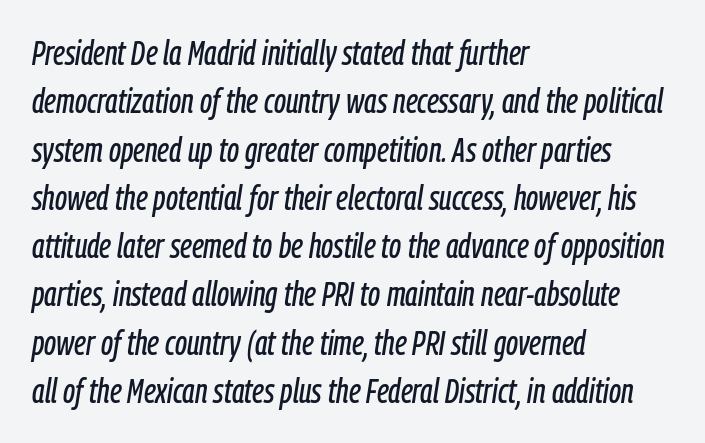
{"italic": "yes", "lean": "right", "slant_degrees": 9, "width": "condensed", "stroke_contrast": "low", "x_height": "medium", "monospaced": "no", "underline": "no", "align": "left", "line_spacing": "normal", "line_spacing_ratio": 1.42, "letter_spacing": "normal", "letter_spacing_em": 0.0, "glyph_px": 34}
